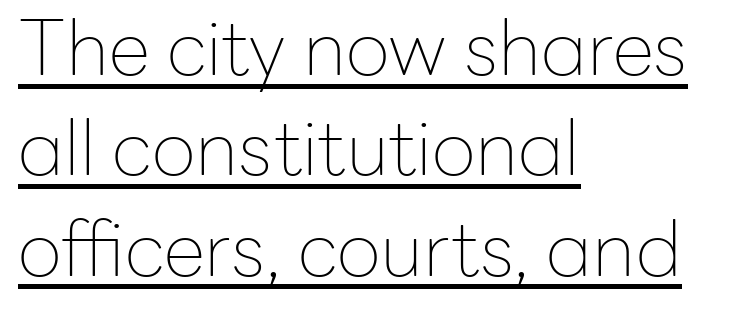
The leading is moderate, giving the passage an even texture. Is the block centered? No — it sits flush against the left margin. You could not count columns in this text — the font is proportionally spaced. The font is comparable to plain body text, perhaps lighter. This is sans-serif lettering, the kind often seen on screens and signage. Is there any slant? The stems are plumb.
